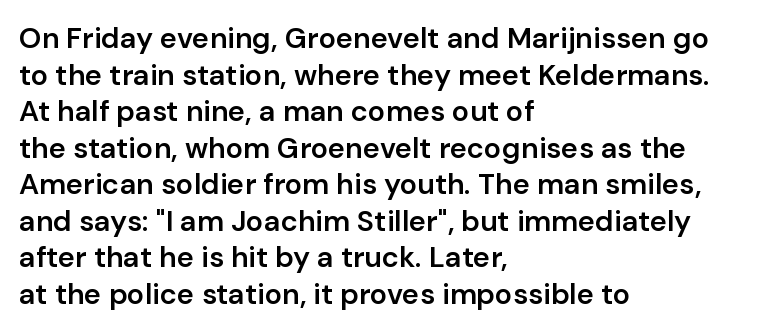
Unmarked baselines from the first word to the last. You could not count columns in this text — the font is proportionally spaced. The rendering shows plain stroke endings on the letterforms — a sans-serif design. Students, observe: this is what conventionally led text looks like. Every stem runs plumb, perpendicular to the baseline.
